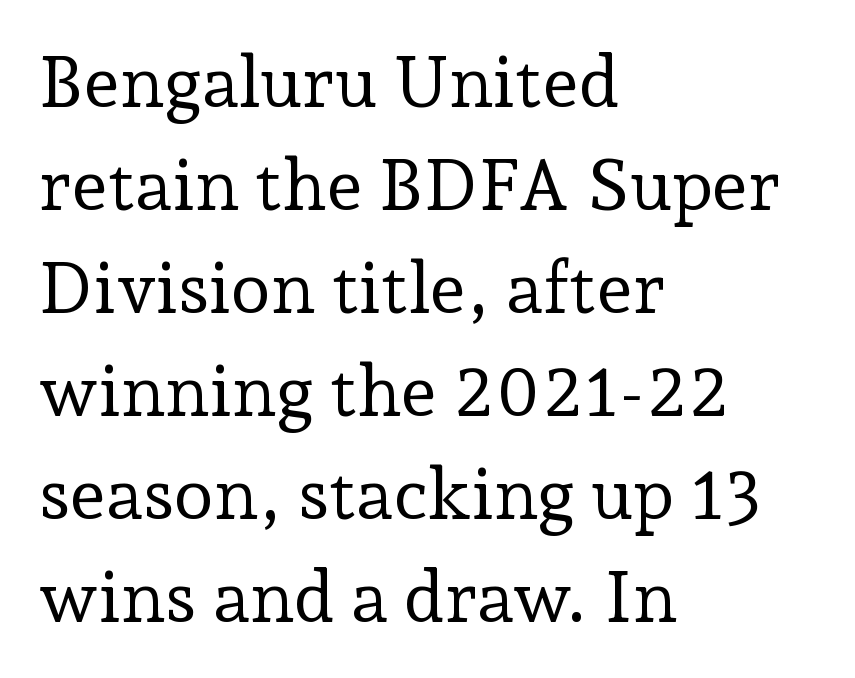
Q: Is the text bold? A: No.
Q: Is the text italic (slanted)? A: No, it is upright.
Q: Is the typeface a serif or a sans-serif typeface? A: Serif.
Q: Is the text underlined? A: No.
Q: How is the paragraph aligned? A: Left-aligned.
Q: Is the spacing between letters normal or unusually wide? A: Normal.
Q: Is the spacing between lines tight, normal or loose? A: Normal.
Q: Width (condensed, normal, or wide)? A: Normal.
Q: Stroke contrast? A: Low.
Q: x-height? A: Medium.
Q: Monospaced? A: No.
